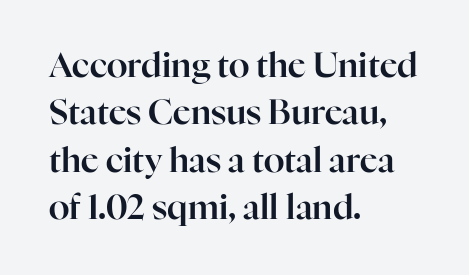
Short note: letters normally spaced. Here the designer chose a conventional face with non-uniform glyph widths. The gap between lines stays unmarked. The space between consecutive lines is moderate.
